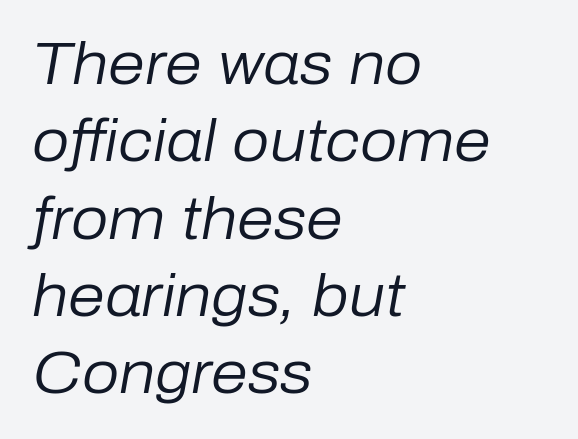
{"italic": "yes", "lean": "right", "slant_degrees": 10, "bold": "no", "weight": "regular", "width": "normal", "stroke_contrast": "low", "x_height": "medium", "monospaced": "no", "underline": "no", "align": "left", "line_spacing": "normal", "line_spacing_ratio": 1.31, "letter_spacing": "normal", "letter_spacing_em": 0.0, "glyph_px": 59}
